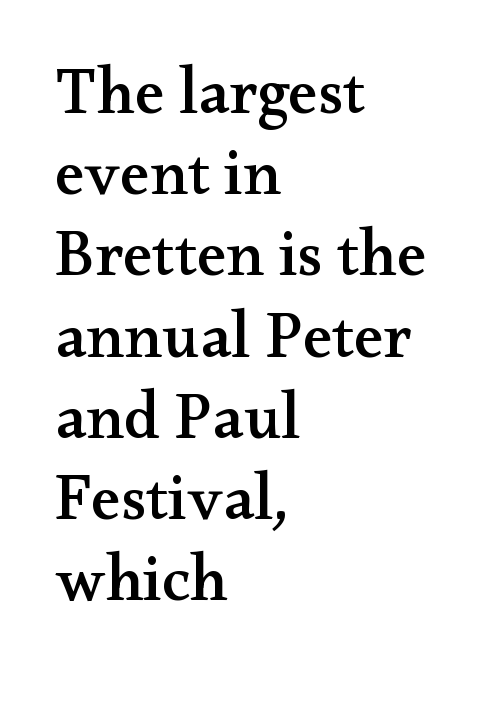
Q: Is the text italic (slanted)? A: No, it is upright.
Q: Is the typeface a serif or a sans-serif typeface? A: Serif.
Q: Is the text underlined? A: No.
Q: How is the paragraph aligned? A: Left-aligned.
Q: Is the spacing between letters normal or unusually wide? A: Normal.
Q: Width (condensed, normal, or wide)? A: Wide.
Q: Stroke contrast? A: Medium.
Q: x-height? A: Small.
Q: Monospaced? A: No.
